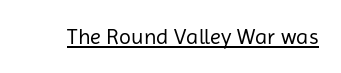
Does a line run under the words? Yes, clearly. Each word holds together tightly as a unit, with standard inter-letter gaps. When letters stand straight like this, we call the style roman or upright. Compared with a typical body face, this is equally light or lighter still.
